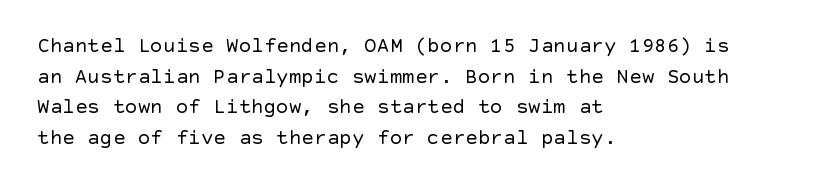
Q: Is the text bold? A: No.
Q: Is the text italic (slanted)? A: No, it is upright.
Q: Is the text underlined? A: No.
Q: How is the paragraph aligned? A: Left-aligned.
Q: Is the spacing between letters normal or unusually wide? A: Normal.
Q: Is the spacing between lines tight, normal or loose? A: Normal.
